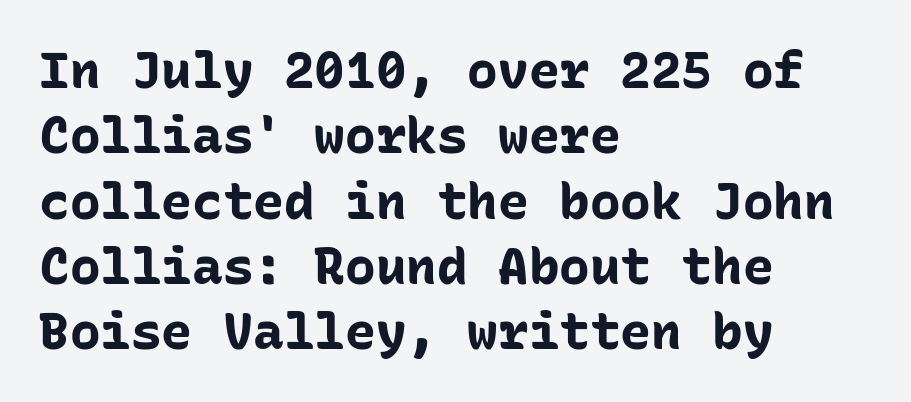
The image shows 51 px bold sans-serif type, upright, monospaced; set left-aligned, normal line spacing (1.28x), normal letter spacing, not underlined; low stroke contrast and a medium x-height.
